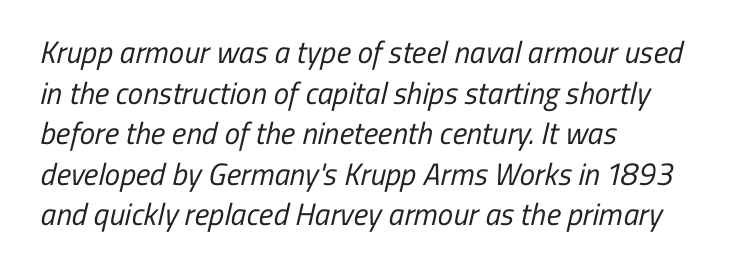
{"serif": "no", "bold": "no", "weight": "regular", "width": "condensed", "stroke_contrast": "low", "x_height": "medium", "monospaced": "no", "underline": "no", "align": "left", "line_spacing": "normal", "line_spacing_ratio": 1.31, "letter_spacing": "normal", "letter_spacing_em": 0.0, "glyph_px": 31}
